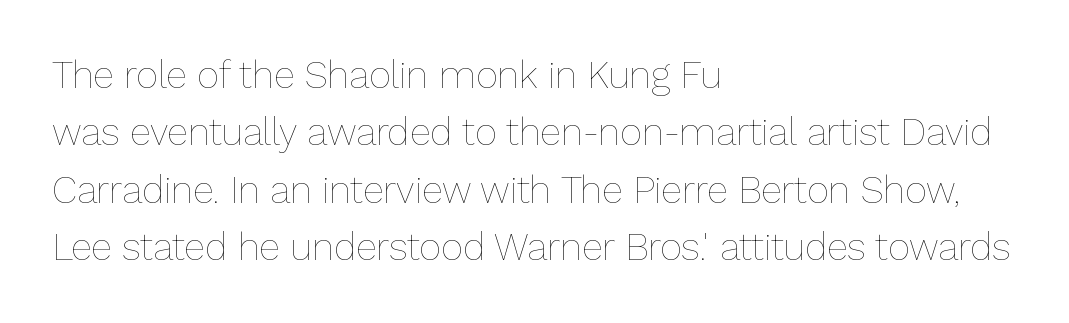
{"italic": "no", "bold": "no", "weight": "thin", "width": "normal", "stroke_contrast": "low", "x_height": "medium", "monospaced": "no", "underline": "no", "align": "left", "line_spacing": "normal", "line_spacing_ratio": 1.51, "letter_spacing": "normal", "letter_spacing_em": 0.0, "glyph_px": 38}
